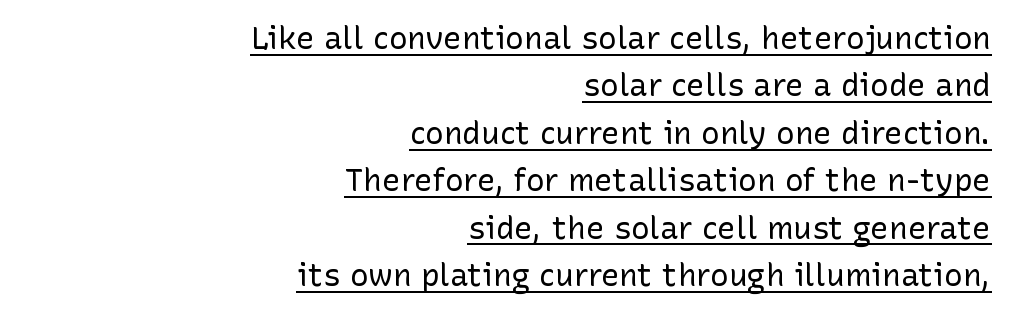
{"serif": "no", "italic": "no", "bold": "no", "weight": "regular", "width": "normal", "stroke_contrast": "low", "x_height": "medium", "monospaced": "no", "underline": "yes", "align": "right", "line_spacing": "normal", "line_spacing_ratio": 1.53, "letter_spacing": "normal", "letter_spacing_em": 0.0, "glyph_px": 31}
